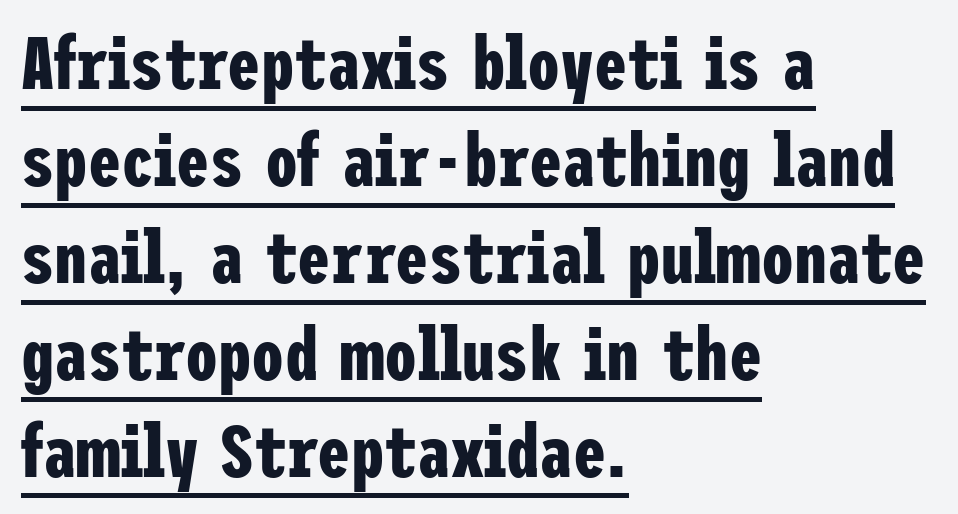
The image shows 74 px bold, condensed sans-serif type, upright; set left-aligned, normal line spacing (1.31x), normal letter spacing, underlined; low stroke contrast and a medium x-height.
